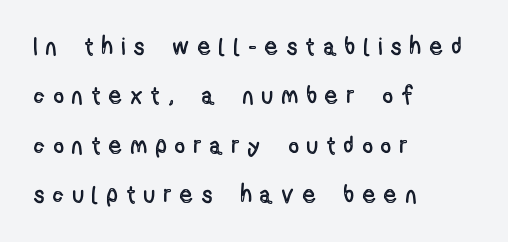
Q: Is the text italic (slanted)? A: No, it is upright.
Q: Is the text underlined? A: No.
Q: How is the paragraph aligned? A: Left-aligned.
Q: Is the spacing between letters normal or unusually wide? A: Unusually wide.
Q: Is the spacing between lines tight, normal or loose? A: Loose.
